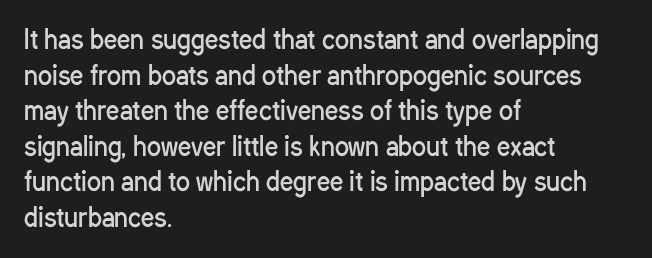
The image shows 26 px text type, upright; set left-aligned, normal line spacing (1.37x), normal letter spacing, not underlined.
